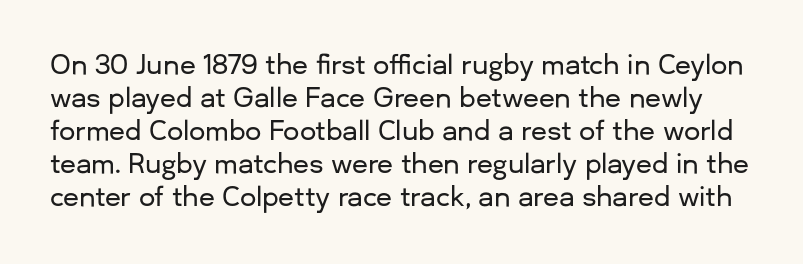
The image shows 26 px text type, upright; set normal line spacing (1.27x), normal letter spacing, not underlined.
